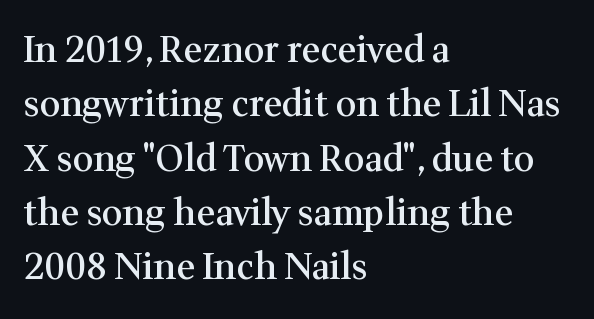
{"serif": "yes", "italic": "no", "bold": "semi", "weight": "semibold", "width": "normal", "stroke_contrast": "medium", "x_height": "medium", "monospaced": "no", "underline": "no", "align": "left", "line_spacing": "normal", "line_spacing_ratio": 1.51, "letter_spacing": "normal", "letter_spacing_em": 0.0, "glyph_px": 36}
